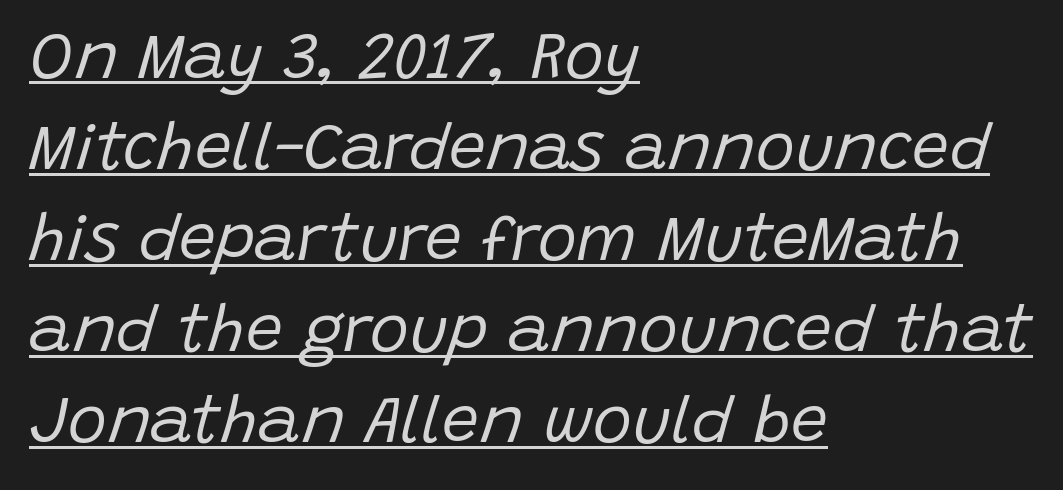
The image shows 66 px regular-weight type, italic (leaning right); set left-aligned, normal line spacing (1.38x), normal letter spacing, underlined; low stroke contrast and a large x-height.
